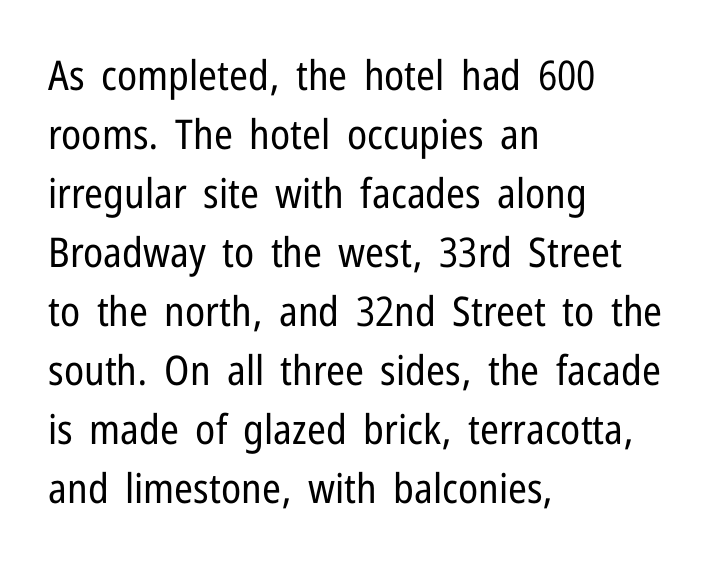
{"serif": "no", "italic": "no", "bold": "no", "weight": "regular", "width": "condensed", "stroke_contrast": "low", "x_height": "medium", "monospaced": "no", "underline": "no", "align": "left", "line_spacing": "normal", "line_spacing_ratio": 1.44, "letter_spacing": "normal", "letter_spacing_em": 0.0, "glyph_px": 41}
